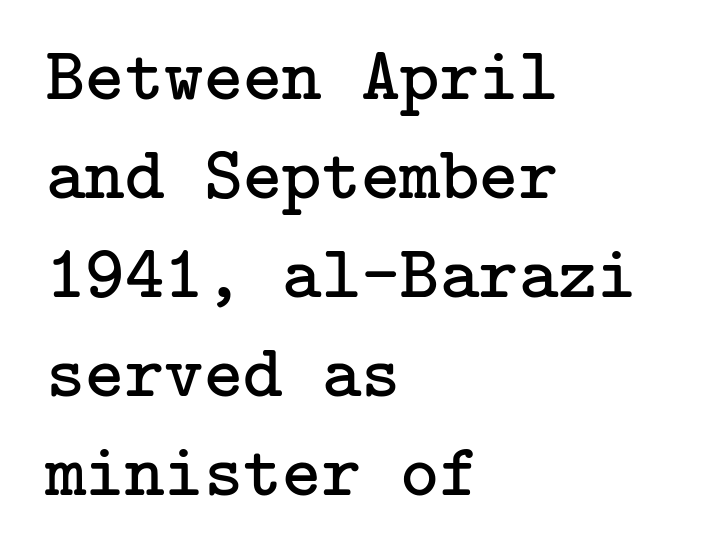
{"serif": "yes", "italic": "no", "bold": "no", "weight": "regular", "width": "normal", "stroke_contrast": "low", "x_height": "medium", "underline": "no", "align": "left", "line_spacing": "normal", "line_spacing_ratio": 1.32, "letter_spacing": "normal", "letter_spacing_em": 0.0, "glyph_px": 75}
